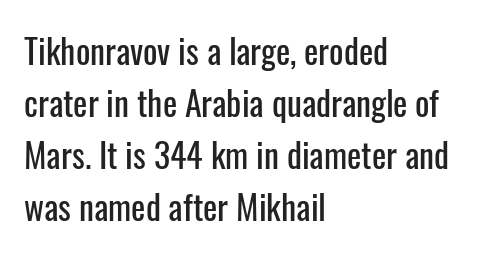
{"serif": "no", "italic": "no", "width": "condensed", "stroke_contrast": "low", "x_height": "medium", "monospaced": "no", "underline": "no", "align": "left", "line_spacing": "normal", "line_spacing_ratio": 1.53, "letter_spacing": "normal", "letter_spacing_em": 0.0, "glyph_px": 34}
